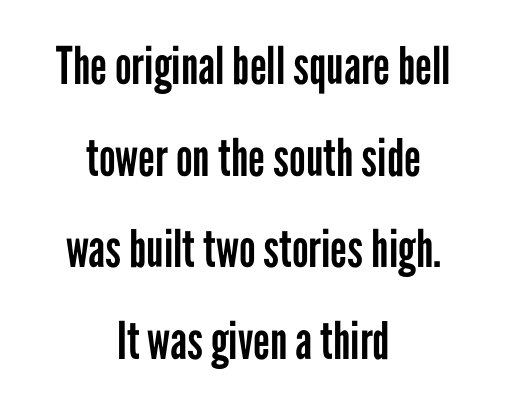
Q: Is the text bold? A: No.
Q: Is the text italic (slanted)? A: No, it is upright.
Q: Is the typeface a serif or a sans-serif typeface? A: Sans-serif.
Q: Is the text underlined? A: No.
Q: How is the paragraph aligned? A: Centered.
Q: Is the spacing between letters normal or unusually wide? A: Normal.
Q: Width (condensed, normal, or wide)? A: Condensed.
Q: Stroke contrast? A: Low.
Q: x-height? A: Medium.
Q: Monospaced? A: No.
